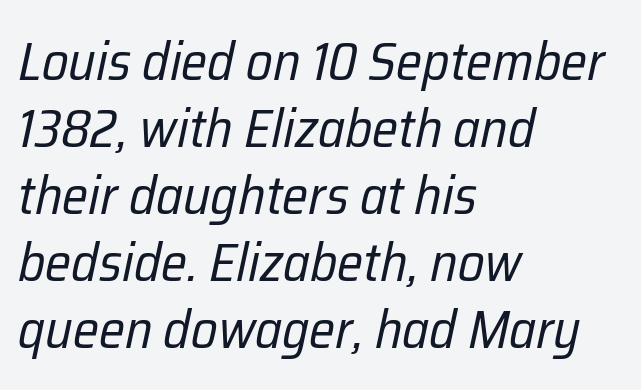
The image shows 54 px regular-weight, condensed type, italic (leaning right); set left-aligned, line spacing 1.24x, normal letter spacing, not underlined; low stroke contrast and a medium x-height.
